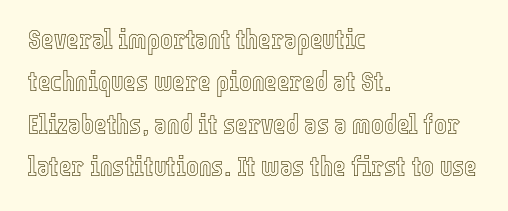
Q: Is the text italic (slanted)? A: No, it is upright.
Q: Is the text underlined? A: No.
Q: How is the paragraph aligned? A: Left-aligned.
Q: Is the spacing between letters normal or unusually wide? A: Normal.
Q: Is the spacing between lines tight, normal or loose? A: Normal.
